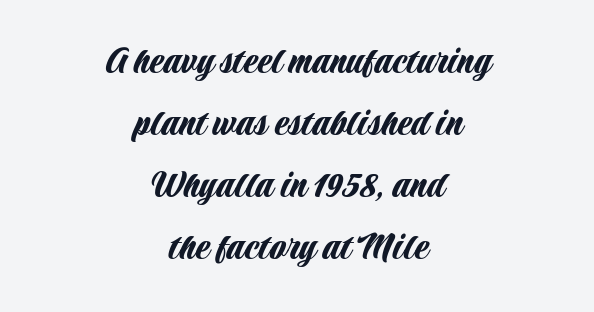
Q: Is the text italic (slanted)? A: Yes.
Q: Is the typeface a serif or a sans-serif typeface? A: Sans-serif.
Q: Is the text underlined? A: No.
Q: How is the paragraph aligned? A: Centered.
Q: Is the spacing between letters normal or unusually wide? A: Normal.
Q: Is the spacing between lines tight, normal or loose? A: Normal.
Q: Width (condensed, normal, or wide)? A: Condensed.
Q: Stroke contrast? A: Low.
Q: x-height? A: Large.
Q: Monospaced? A: No.
